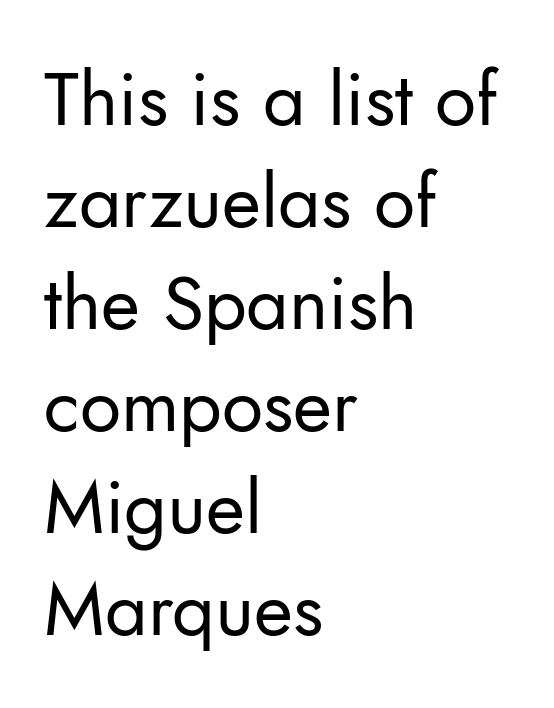
Q: Is the text bold? A: No.
Q: Is the text italic (slanted)? A: No, it is upright.
Q: Is the typeface a serif or a sans-serif typeface? A: Sans-serif.
Q: Is the text underlined? A: No.
Q: How is the paragraph aligned? A: Left-aligned.
Q: Is the spacing between letters normal or unusually wide? A: Normal.
Q: Is the spacing between lines tight, normal or loose? A: Normal.
Q: Width (condensed, normal, or wide)? A: Normal.
Q: Stroke contrast? A: Low.
Q: x-height? A: Small.
Q: Monospaced? A: No.
